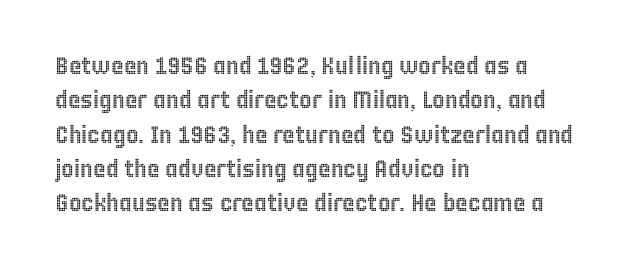
{"italic": "no", "underline": "no", "align": "left", "line_spacing": "normal", "line_spacing_ratio": 1.43, "letter_spacing": "normal", "letter_spacing_em": 0.0, "glyph_px": 24}
